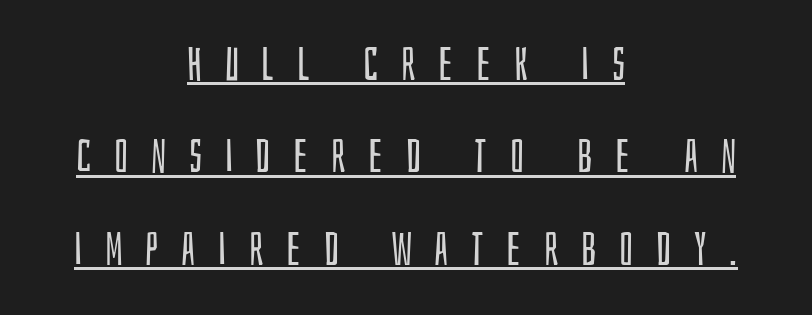
{"serif": "no", "italic": "no", "bold": "no", "weight": "regular", "width": "condensed", "stroke_contrast": "low", "x_height": "large", "monospaced": "no", "underline": "yes", "align": "center", "line_spacing": "loose", "line_spacing_ratio": 2.01, "letter_spacing": "wide", "letter_spacing_em": 0.49, "glyph_px": 46}
